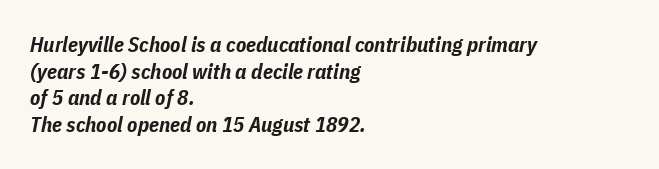
Q: Is the text bold? A: Yes.
Q: Is the text italic (slanted)? A: Yes, it leans right by about 11 degrees.
Q: Is the text underlined? A: No.
Q: How is the paragraph aligned? A: Left-aligned.
Q: Is the spacing between letters normal or unusually wide? A: Normal.
Q: Is the spacing between lines tight, normal or loose? A: Normal.
